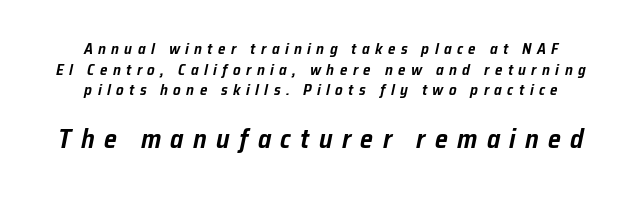
{"italic": "yes", "lean": "right", "slant_degrees": 12, "underline": "no", "align": "center", "line_spacing": "normal", "line_spacing_ratio": 1.37, "letter_spacing": "wide", "letter_spacing_em": 0.36, "larger_block": "second", "size_ratio": 1.73, "glyph_px": 26}
